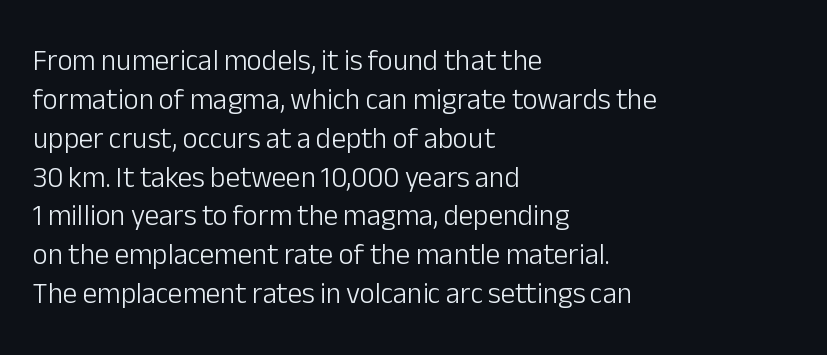
Q: Is the text bold? A: No.
Q: Is the text italic (slanted)? A: No, it is upright.
Q: Is the typeface a serif or a sans-serif typeface? A: Sans-serif.
Q: Is the text underlined? A: No.
Q: How is the paragraph aligned? A: Left-aligned.
Q: Is the spacing between letters normal or unusually wide? A: Normal.
Q: Is the spacing between lines tight, normal or loose? A: Normal.
Q: Width (condensed, normal, or wide)? A: Normal.
Q: Stroke contrast? A: Low.
Q: x-height? A: Medium.
Q: Monospaced? A: No.
